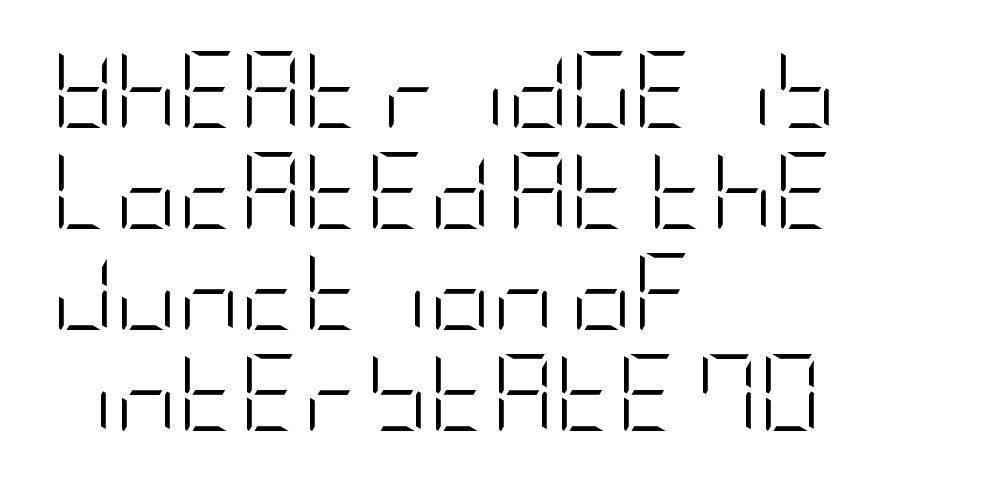
The image shows 77 px light, condensed sans-serif type, upright; set left-aligned, normal line spacing (1.31x), normal letter spacing, not underlined; low stroke contrast and a large x-height.
